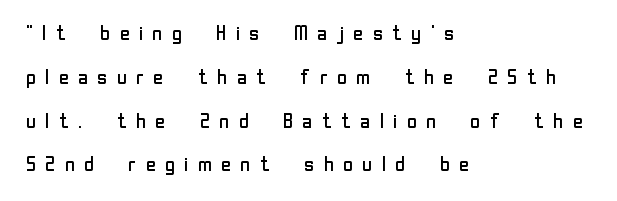
{"italic": "no", "bold": "no", "underline": "no", "align": "left", "line_spacing": "loose", "line_spacing_ratio": 2.19, "letter_spacing": "wide", "letter_spacing_em": 0.38, "glyph_px": 20}
